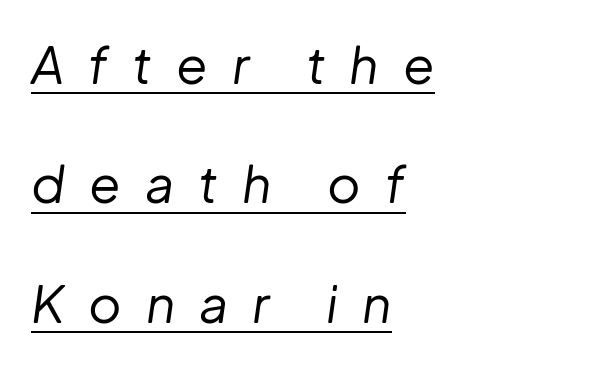
{"italic": "yes", "lean": "right", "slant_degrees": 8, "bold": "no", "weight": "regular", "width": "normal", "stroke_contrast": "low", "x_height": "medium", "monospaced": "no", "underline": "yes", "align": "left", "line_spacing": "loose", "line_spacing_ratio": 2.34, "letter_spacing": "wide", "letter_spacing_em": 0.47, "glyph_px": 51}
